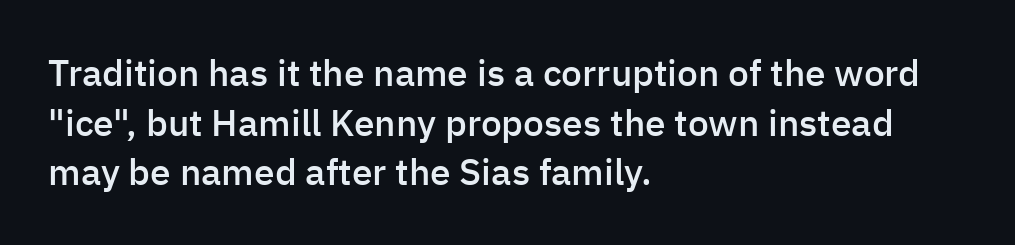
Q: Is the text bold? A: Semi-bold.
Q: Is the text italic (slanted)? A: No, it is upright.
Q: Is the typeface a serif or a sans-serif typeface? A: Sans-serif.
Q: Is the text underlined? A: No.
Q: How is the paragraph aligned? A: Left-aligned.
Q: Is the spacing between letters normal or unusually wide? A: Normal.
Q: Is the spacing between lines tight, normal or loose? A: Normal.
Q: Width (condensed, normal, or wide)? A: Normal.
Q: Stroke contrast? A: Low.
Q: x-height? A: Medium.
Q: Monospaced? A: No.
